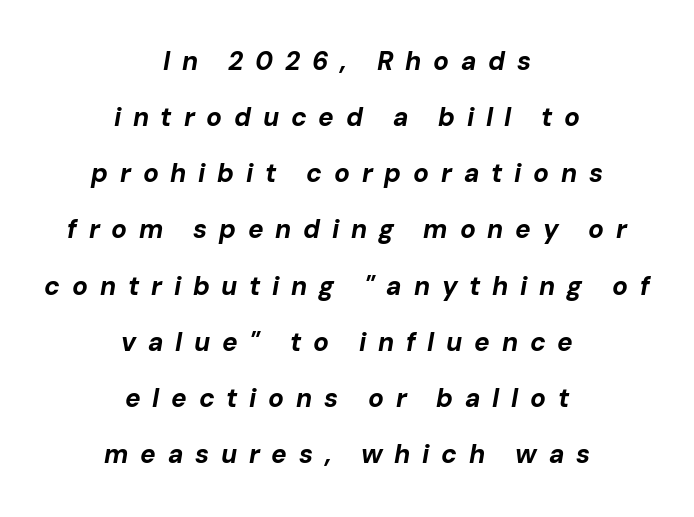
The image shows 26 px bold type, italic (leaning right); set centered, loose line spacing (2.16x), unusually wide letter spacing (+0.45 em), not underlined.
